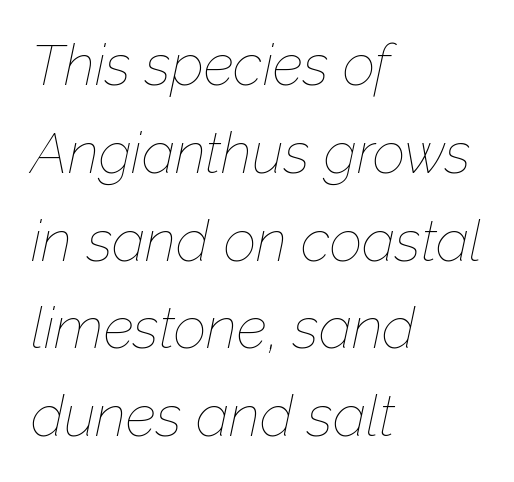
Q: Is the text bold? A: No.
Q: Is the text italic (slanted)? A: Yes, it leans right by about 12 degrees.
Q: Is the text underlined? A: No.
Q: How is the paragraph aligned? A: Left-aligned.
Q: Is the spacing between letters normal or unusually wide? A: Normal.
Q: Is the spacing between lines tight, normal or loose? A: Normal.
Q: Width (condensed, normal, or wide)? A: Normal.
Q: Stroke contrast? A: Low.
Q: x-height? A: Medium.
Q: Monospaced? A: No.
